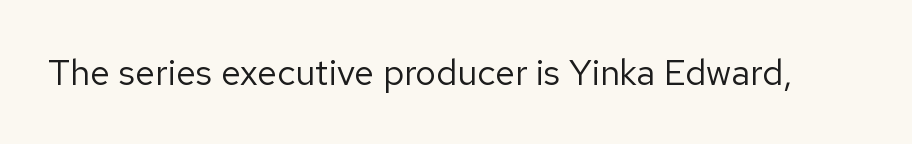
Q: Is the text bold? A: No.
Q: Is the text italic (slanted)? A: No, it is upright.
Q: Is the typeface a serif or a sans-serif typeface? A: Sans-serif.
Q: Is the text underlined? A: No.
Q: Is the spacing between letters normal or unusually wide? A: Normal.
Q: Width (condensed, normal, or wide)? A: Normal.
Q: Stroke contrast? A: Low.
Q: x-height? A: Medium.
Q: Monospaced? A: No.
